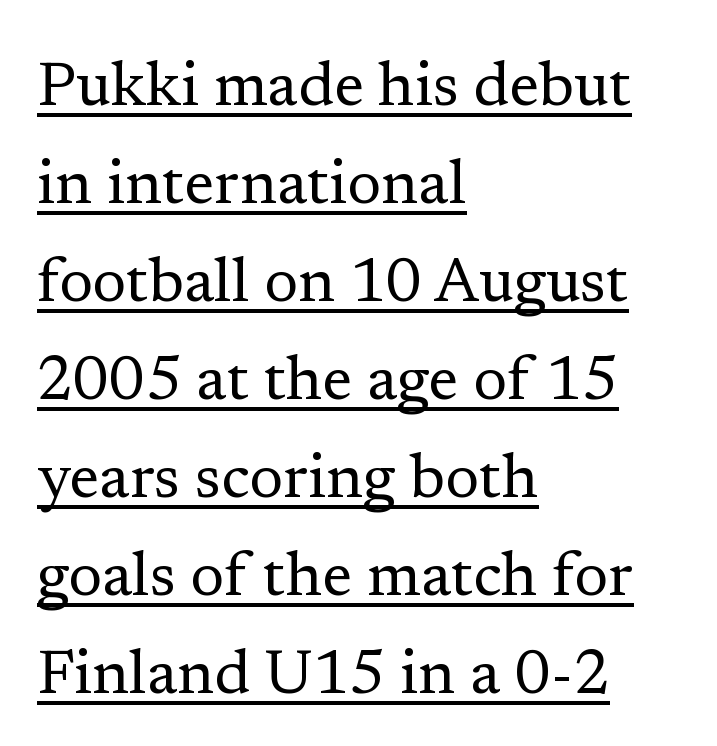
The rendering uses the underline text-decoration. Honestly, the row spacing looks completely unremarkable. Alignment: flush left. Each word holds together tightly as a unit, with standard inter-letter gaps. Yep, those are serifs on the letters. Unlike italic type, these characters show no tilt at all.
